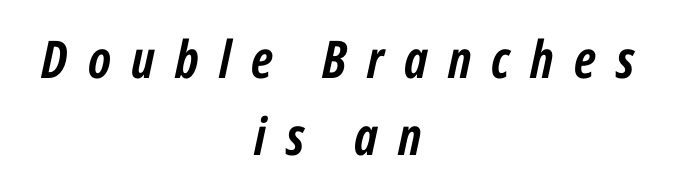
Q: Is the text bold? A: Yes.
Q: Is the text italic (slanted)? A: Yes, it leans right by about 12 degrees.
Q: Is the text underlined? A: No.
Q: How is the paragraph aligned? A: Centered.
Q: Is the spacing between letters normal or unusually wide? A: Unusually wide.
Q: Is the spacing between lines tight, normal or loose? A: Normal.
Q: Width (condensed, normal, or wide)? A: Condensed.
Q: Stroke contrast? A: Low.
Q: x-height? A: Medium.
Q: Monospaced? A: No.
